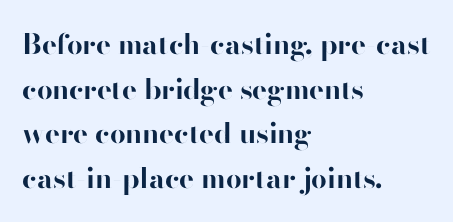
{"serif": "no", "italic": "no", "bold": "yes", "weight": "bold", "width": "normal", "stroke_contrast": "high", "x_height": "small", "monospaced": "no", "underline": "no", "align": "left", "line_spacing": "normal", "line_spacing_ratio": 1.59, "letter_spacing": "normal", "letter_spacing_em": 0.0, "glyph_px": 28}
